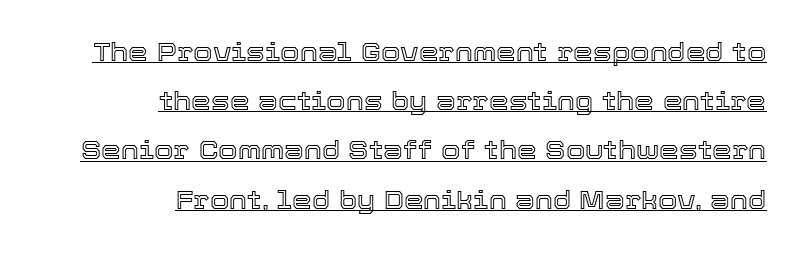
The image shows 25 px text type, upright; set right-aligned, loose line spacing (1.97x), normal letter spacing, underlined.
